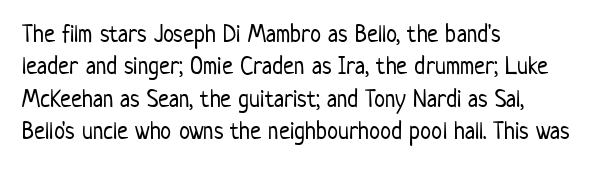
The words here are not underlined. Whoever set this chose a conventional vertical rhythm. Honestly, the letter spacing is just normal — you wouldn't notice it. Tall strokes in this sample are plumb rather than angled. Compared with a centered layout, this one pins lines to the left instead. The weight tops out at a normal text grade.
